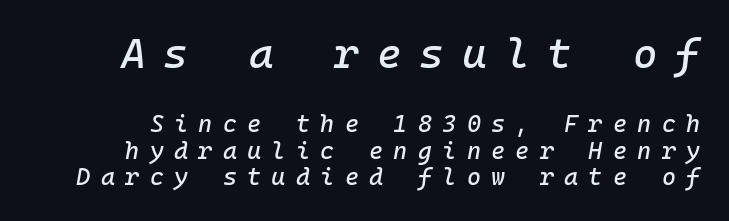
The image shows 42 px text type, italic (leaning right), monospaced; set tight line spacing (1.11x), unusually wide letter spacing (+0.43 em), not underlined; the first (top) block is 1.75x larger; low stroke contrast and a medium x-height.
